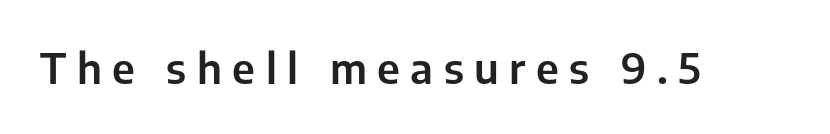
Q: Is the text italic (slanted)? A: No, it is upright.
Q: Is the typeface a serif or a sans-serif typeface? A: Sans-serif.
Q: Is the text underlined? A: No.
Q: Is the spacing between letters normal or unusually wide? A: Unusually wide.
Q: Width (condensed, normal, or wide)? A: Normal.
Q: Stroke contrast? A: Low.
Q: x-height? A: Medium.
Q: Monospaced? A: No.
